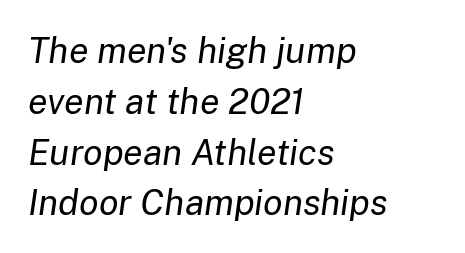
This sample uses an oblique cut, with every glyph tilted off the vertical. Letters rest on an invisible, unmarked baseline. Between one letter and the next there's only the usual sliver of space. Heaviness? Minimal to ordinary, like unemphasized prose. Line beginnings align vertically; line endings do not.
